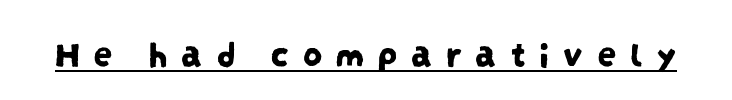
The image shows 39 px condensed sans-serif type; set unusually wide letter spacing (+0.33 em), underlined; low stroke contrast and a large x-height.
